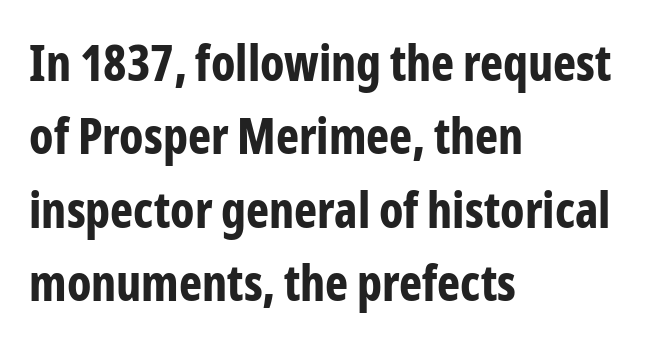
The rendering uses a bold face; every stroke is thick and dark. Does the leading feel generous? No, just average. A typesetter would call this zero additional tracking. The letters stand straight up with perfectly vertical stems. In terms of letterform style, serifs are entirely absent.
